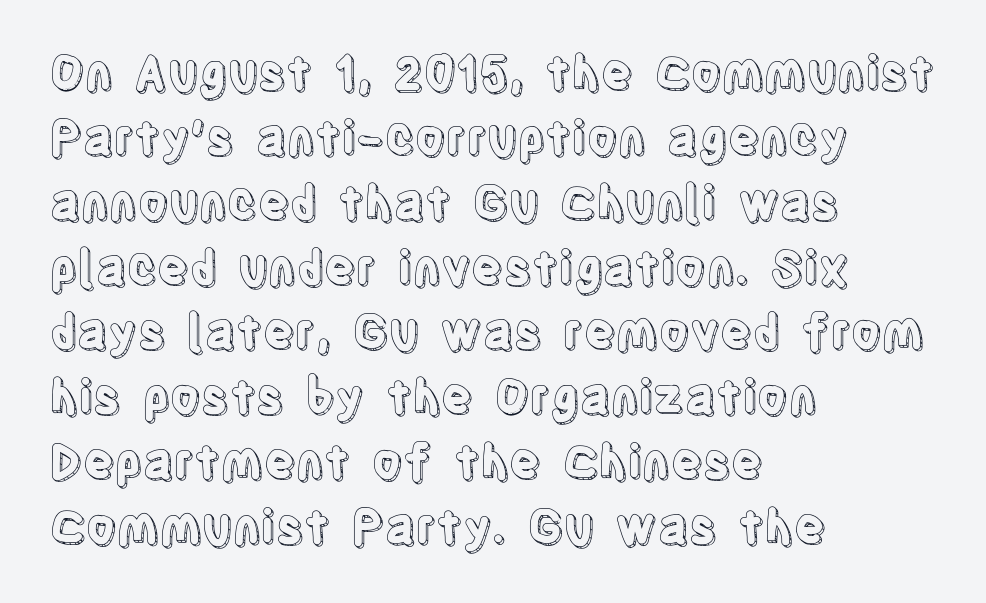
Clear beneath every line of the passage. Nope, not italic — everything's standing straight. The passage shown has conventional tracking throughout. Does the copy run flush right? No — it runs flush left. Varying glyph widths throughout — classic text-font behaviour. Normally led — the rows are evenly, conventionally spaced.
